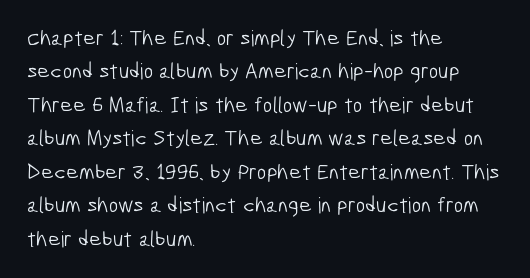
{"bold": "no", "underline": "no", "align": "left", "line_spacing": "normal", "line_spacing_ratio": 1.52, "letter_spacing": "normal", "letter_spacing_em": 0.0, "glyph_px": 22}
